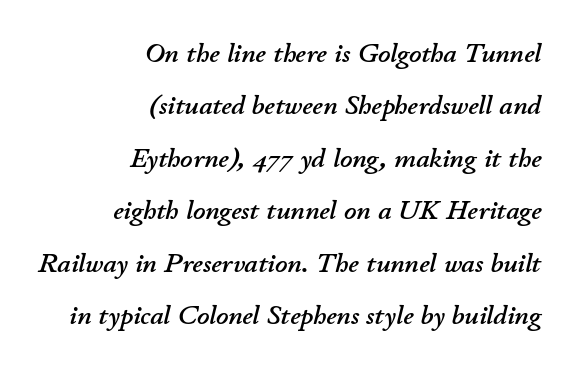
The image shows 27 px text type, italic (leaning right); set right-aligned, loose line spacing (1.94x), normal letter spacing, not underlined.
